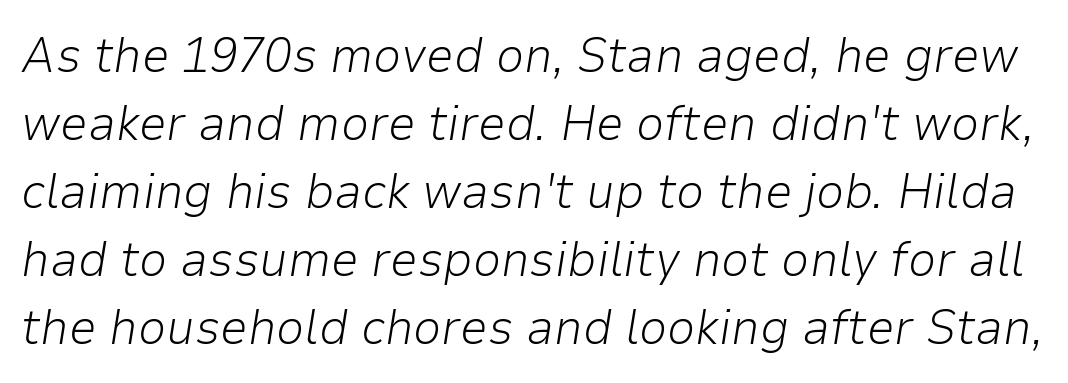
The image shows 50 px light type, italic (leaning right); set normal line spacing (1.36x), normal letter spacing, not underlined; low stroke contrast and a medium x-height.
